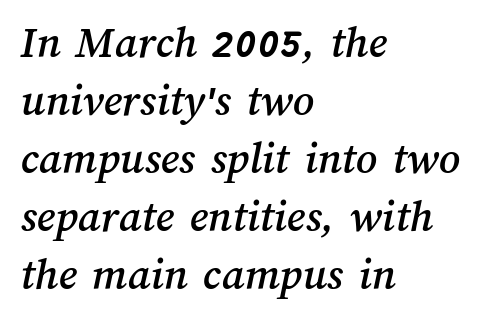
The image shows 46 px text type; set left-aligned, normal line spacing (1.26x), normal letter spacing, not underlined; medium stroke contrast and a medium x-height.
